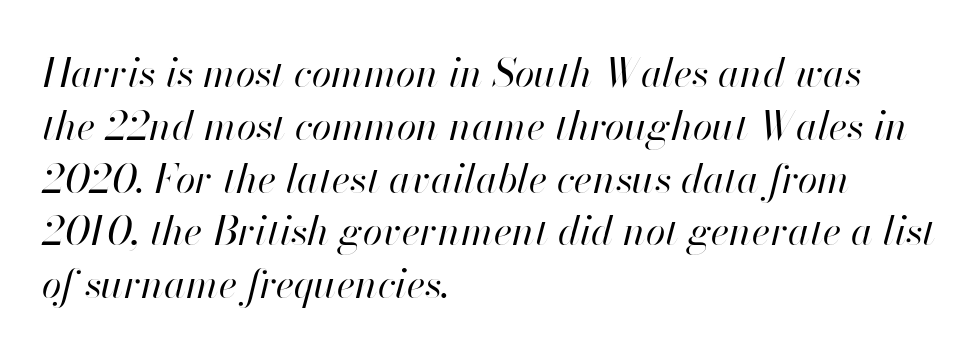
{"italic": "yes", "lean": "right", "slant_degrees": 13, "bold": "no", "weight": "regular", "width": "normal", "stroke_contrast": "high", "x_height": "small", "monospaced": "no", "underline": "no", "align": "left", "line_spacing": "normal", "line_spacing_ratio": 1.32, "letter_spacing": "normal", "letter_spacing_em": 0.0, "glyph_px": 40}
